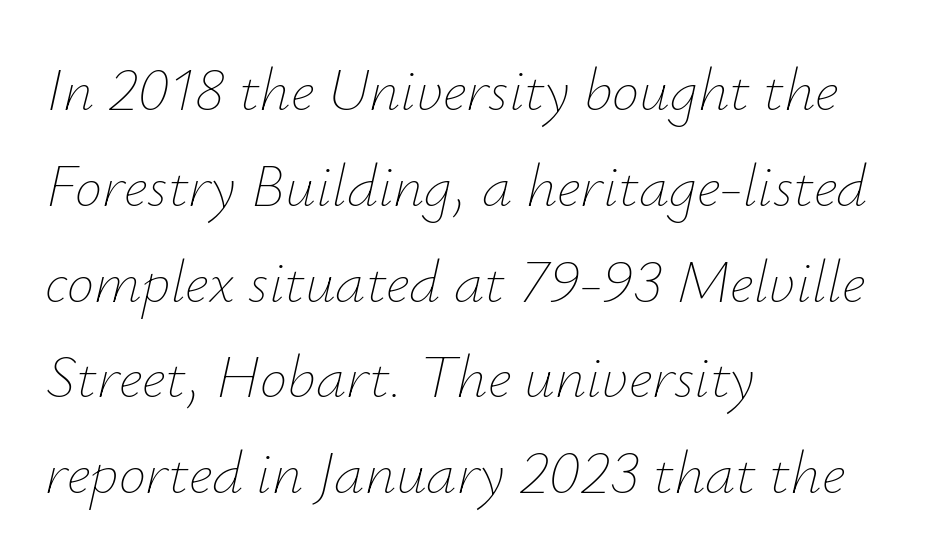
{"italic": "yes", "lean": "right", "slant_degrees": 12, "bold": "no", "weight": "thin", "width": "normal", "stroke_contrast": "low", "x_height": "small", "monospaced": "no", "underline": "no", "align": "left", "line_spacing": "normal", "line_spacing_ratio": 1.57, "letter_spacing": "normal", "letter_spacing_em": 0.0, "glyph_px": 61}
